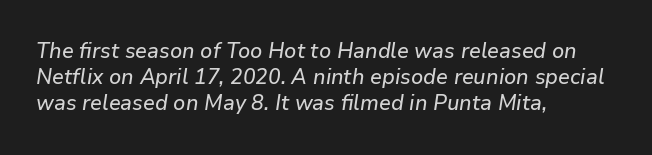
Q: Is the text italic (slanted)? A: Yes, it leans right by about 9 degrees.
Q: Is the text underlined? A: No.
Q: How is the paragraph aligned? A: Left-aligned.
Q: Is the spacing between letters normal or unusually wide? A: Normal.
